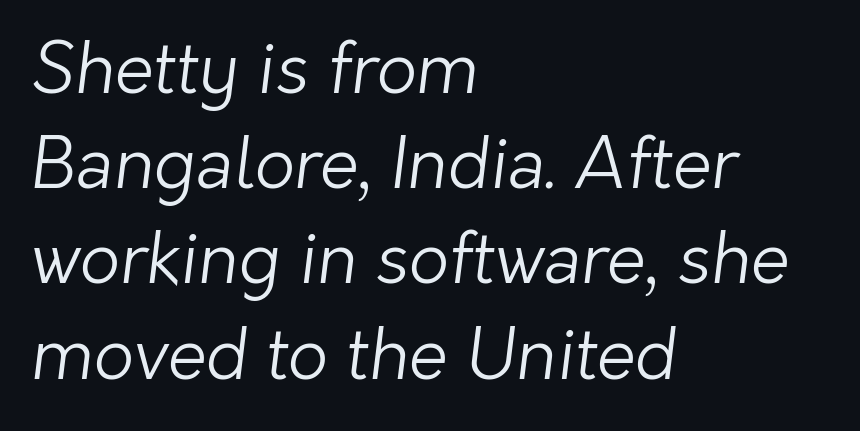
The image shows 70 px light sans-serif type; set left-aligned, normal line spacing (1.36x), normal letter spacing, not underlined; low stroke contrast and a medium x-height.
